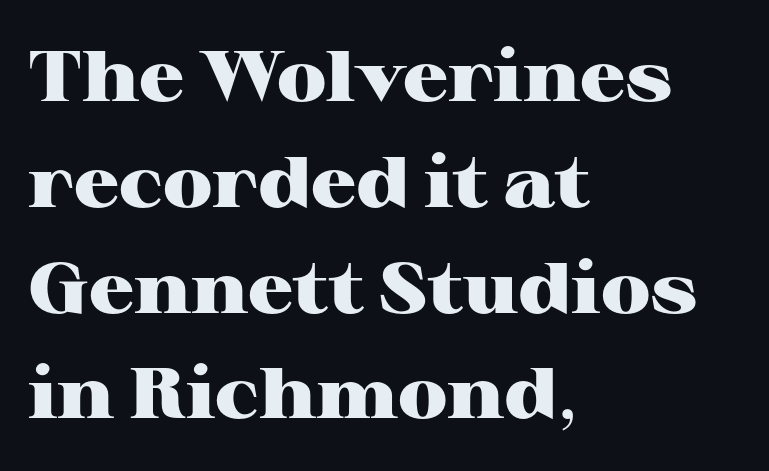
Heavy-handed strokes throughout: this text is bold. Every character sits straight up, as roman type does. The lines sit at an ordinary, default distance from one another. Character widths vary here, with narrow letters taking less room than wide ones. Observe the serifs anchoring each vertical stroke in this sample. The strip under each line holds only bare page.
